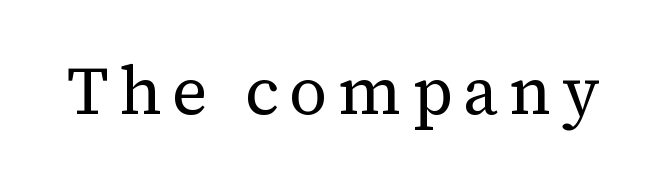
Q: Is the text bold? A: No.
Q: Is the text italic (slanted)? A: No, it is upright.
Q: Is the typeface a serif or a sans-serif typeface? A: Serif.
Q: Is the text underlined? A: No.
Q: Width (condensed, normal, or wide)? A: Normal.
Q: Stroke contrast? A: Medium.
Q: x-height? A: Medium.
Q: Monospaced? A: No.
